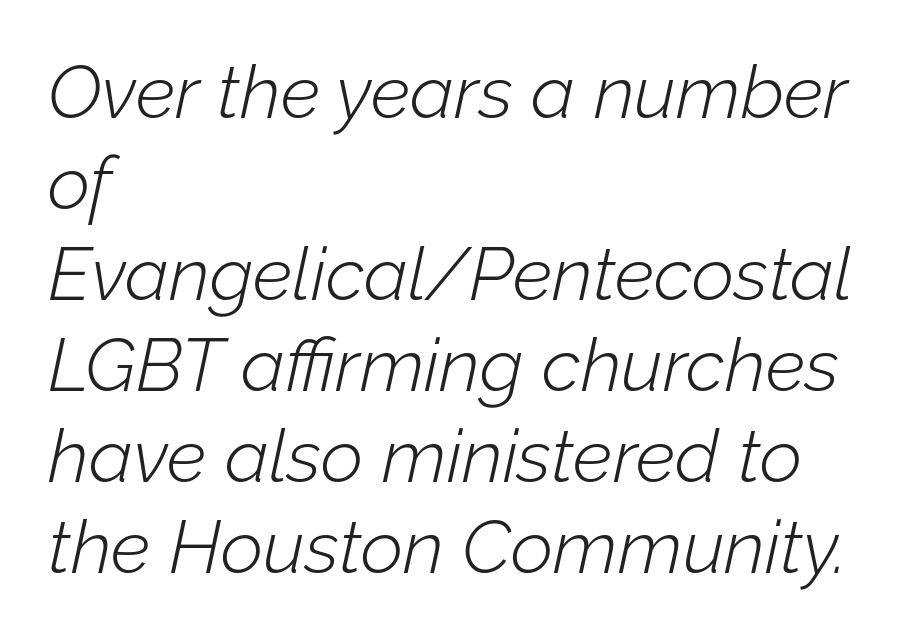
Q: Is the text bold? A: No.
Q: Is the text italic (slanted)? A: Yes, it leans right by about 12 degrees.
Q: Is the text underlined? A: No.
Q: How is the paragraph aligned? A: Left-aligned.
Q: Is the spacing between letters normal or unusually wide? A: Normal.
Q: Width (condensed, normal, or wide)? A: Normal.
Q: Stroke contrast? A: Low.
Q: x-height? A: Medium.
Q: Monospaced? A: No.
